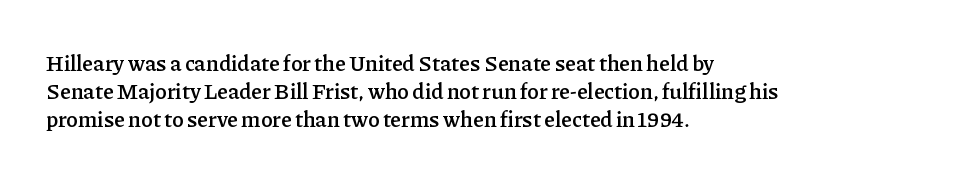
Quick note: underline off. Left-aligned paragraph, ragged on the right. Nope, not italic — everything's standing straight. The line texture is even and compact thanks to regular tracking. Successive baselines arrive at the customary interval. Firm but not heavy-handed strokes: this text is semibold.
